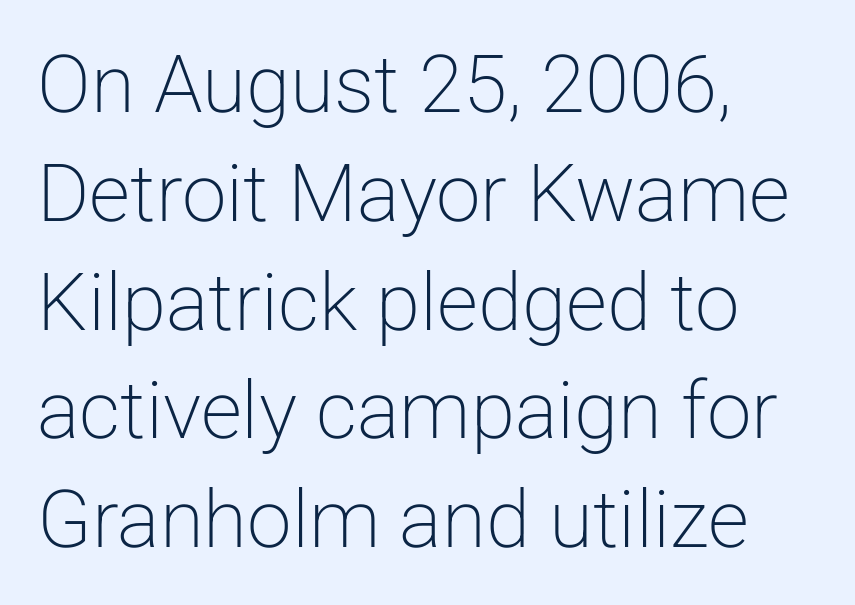
The image shows 80 px light sans-serif type, upright; set left-aligned, normal line spacing (1.36x), normal letter spacing, not underlined; low stroke contrast and a medium x-height.
